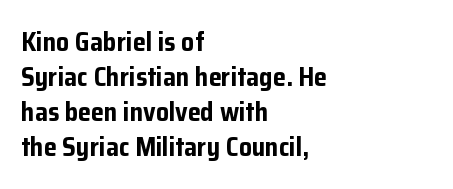
{"italic": "no", "bold": "yes", "underline": "no", "align": "left", "line_spacing": "normal", "line_spacing_ratio": 1.34, "letter_spacing": "normal", "letter_spacing_em": 0.0, "glyph_px": 26}
